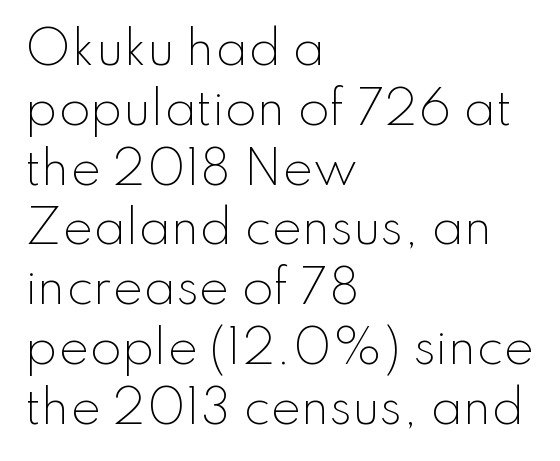
The type is set solid horizontally, with unmodified tracking. Is this a sans? Yes — the strokes have no serifs. Casual observation: everything's shoved over to the left. Letters have the restrained weight of plain body copy at most. Ordinary non-slanted type is in use.
